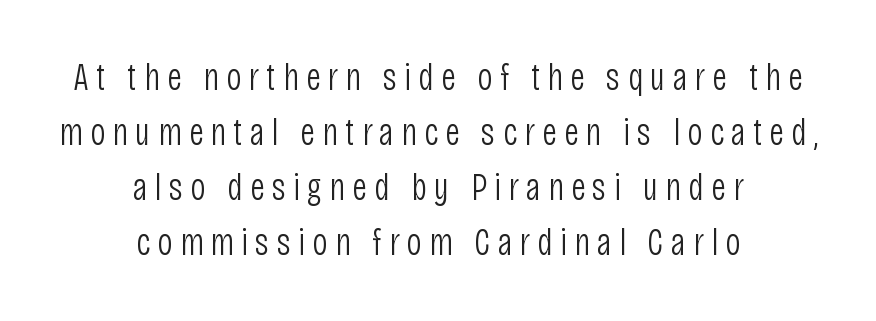
The letters advance in unequal steps, a hallmark of proportional type. These lines stack symmetrically, like a column narrowing and widening about its center. A light-to-regular cut is what we see here. The area under the type is left untouched. Posture: vertical. Does the leading feel generous? No, just average.
